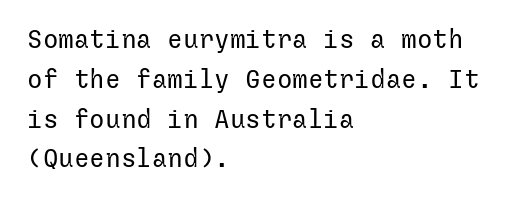
{"italic": "no", "bold": "no", "underline": "no", "align": "left", "line_spacing": "normal", "line_spacing_ratio": 1.53, "letter_spacing": "normal", "letter_spacing_em": 0.0, "glyph_px": 26}
